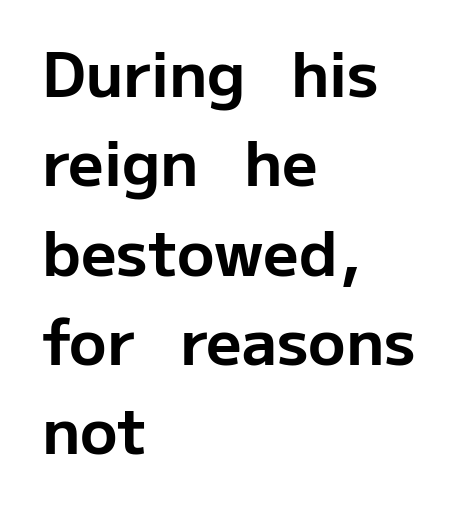
Each line starts at the same left margin while the right side varies. Students, observe: this is what conventionally led text looks like. The strokes are fattened all the way to bold. Words appear dense and cohesive because spacing is normal. The designer went with a sans here, leaving each stem footless. Check the space under the baseline: it is left empty.
